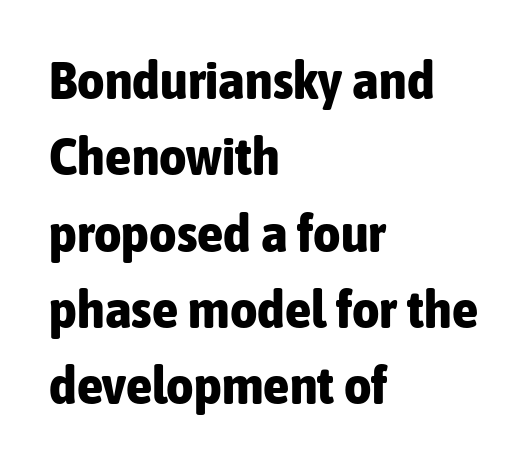
{"serif": "no", "italic": "no", "bold": "yes", "weight": "bold", "width": "condensed", "stroke_contrast": "low", "x_height": "medium", "monospaced": "no", "underline": "no", "align": "left", "line_spacing": "normal", "line_spacing_ratio": 1.44, "letter_spacing": "normal", "letter_spacing_em": 0.0, "glyph_px": 53}
